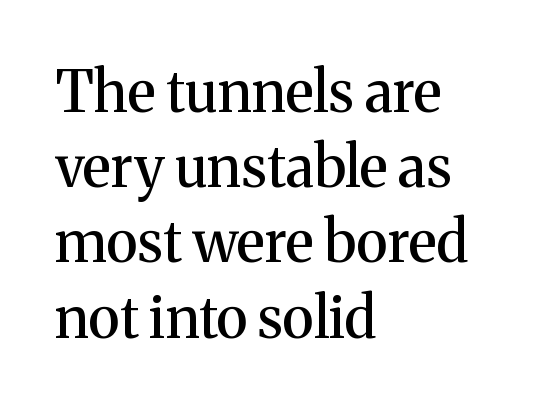
Q: Is the text italic (slanted)? A: No, it is upright.
Q: Is the typeface a serif or a sans-serif typeface? A: Serif.
Q: Is the text underlined? A: No.
Q: How is the paragraph aligned? A: Left-aligned.
Q: Is the spacing between letters normal or unusually wide? A: Normal.
Q: Is the spacing between lines tight, normal or loose? A: Normal.
Q: Width (condensed, normal, or wide)? A: Normal.
Q: Stroke contrast? A: Medium.
Q: x-height? A: Medium.
Q: Monospaced? A: No.
